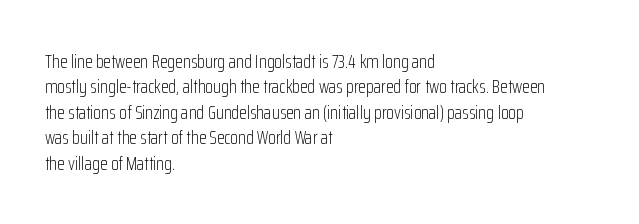
Q: Is the text bold? A: No.
Q: Is the text italic (slanted)? A: No, it is upright.
Q: Is the text underlined? A: No.
Q: How is the paragraph aligned? A: Left-aligned.
Q: Is the spacing between letters normal or unusually wide? A: Normal.
Q: Is the spacing between lines tight, normal or loose? A: Normal.
